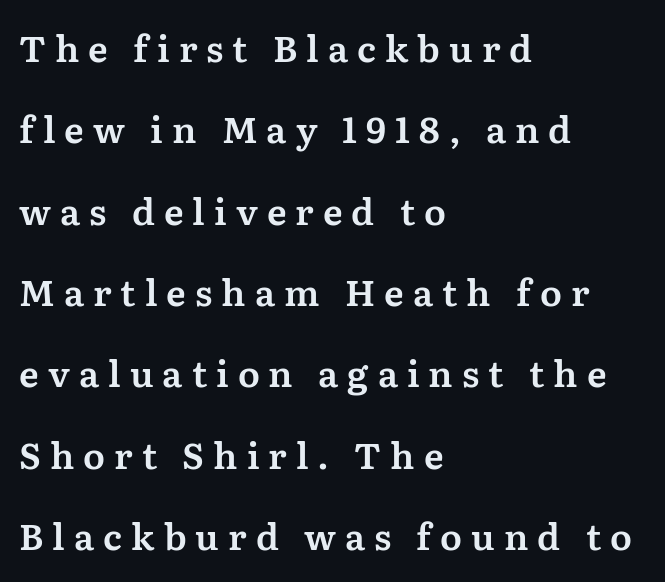
The image shows 36 px serif type, upright; set left-aligned, loose line spacing (2.26x), unusually wide letter spacing (+0.25 em), not underlined; medium stroke contrast and a medium x-height.
